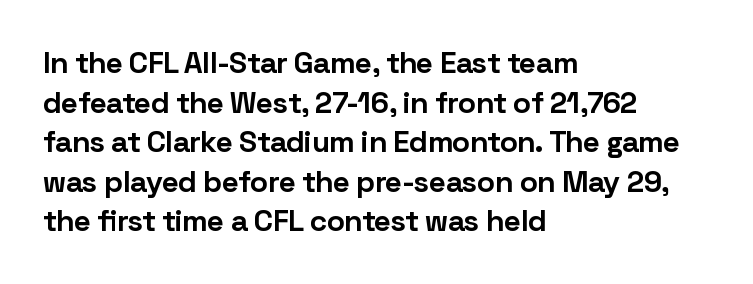
Plenty of ink on the page — the face is bold. The letters stand straight up with perfectly vertical stems. The letters carry no serifs — their stems end cleanly without finishing strokes. Is the letter spacing exaggerated? No — it looks like the ordinary default. Line spacing here is normal.
